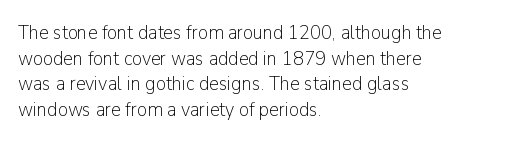
{"italic": "no", "bold": "no", "underline": "no", "align": "left", "line_spacing": "normal", "line_spacing_ratio": 1.28, "letter_spacing": "normal", "letter_spacing_em": 0.0, "glyph_px": 20}
